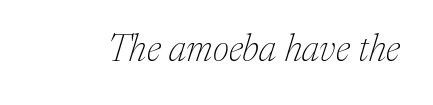
The image shows 38 px thin serif type, italic (leaning right); set normal letter spacing, not underlined; medium stroke contrast and a medium x-height.
